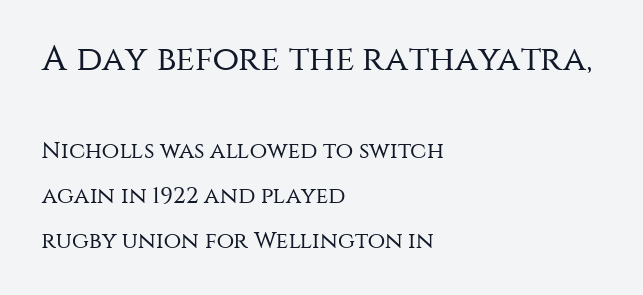
Q: Is the text bold? A: No.
Q: Is the text italic (slanted)? A: No, it is upright.
Q: Is the typeface a serif or a sans-serif typeface? A: Sans-serif.
Q: Is the text underlined? A: No.
Q: How is the paragraph aligned? A: Left-aligned.
Q: Is the spacing between letters normal or unusually wide? A: Normal.
Q: Is the spacing between lines tight, normal or loose? A: Loose.
Q: Which block of text is set in a larger size, the first (top) or the second (bottom)? A: The first (top) one.
Q: Width (condensed, normal, or wide)? A: Normal.
Q: Stroke contrast? A: Medium.
Q: x-height? A: Large.
Q: Monospaced? A: No.
